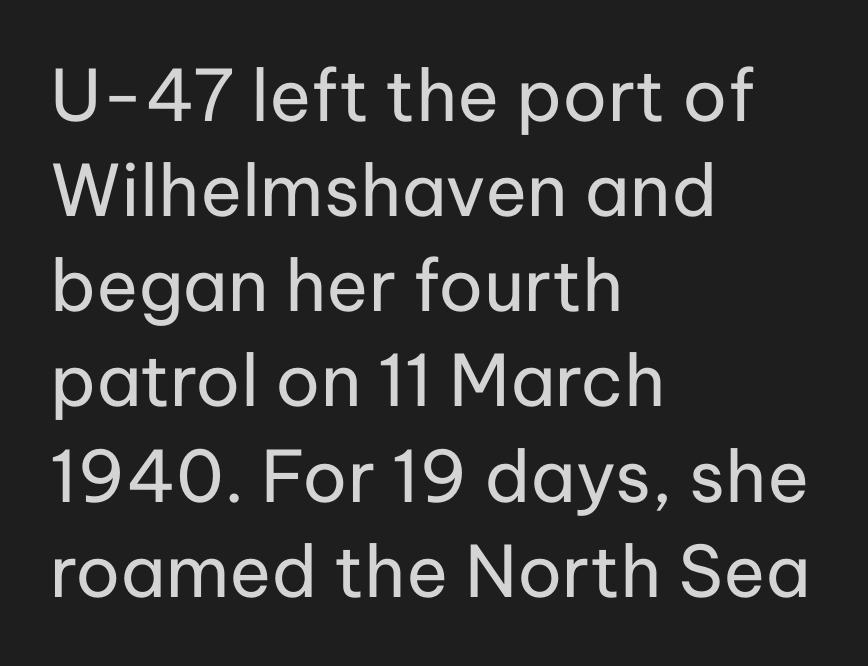
{"serif": "no", "italic": "no", "bold": "no", "weight": "regular", "width": "normal", "stroke_contrast": "low", "x_height": "medium", "monospaced": "no", "underline": "no", "align": "left", "line_spacing": "normal", "line_spacing_ratio": 1.34, "letter_spacing": "normal", "letter_spacing_em": 0.0, "glyph_px": 71}
